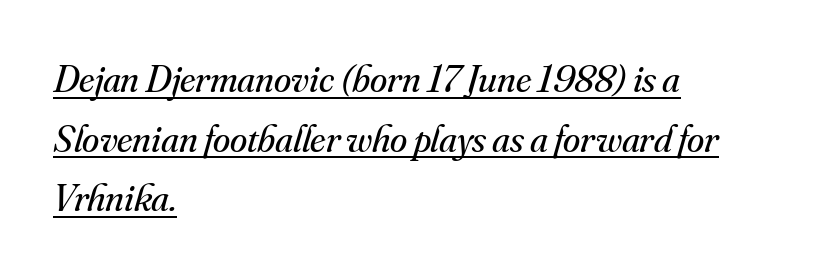
This rendering leaves character spacing at its baseline value. It's the slanting kind of type. A rule runs beneath these lines of type. The letters advance in unequal steps, a hallmark of proportional type.
